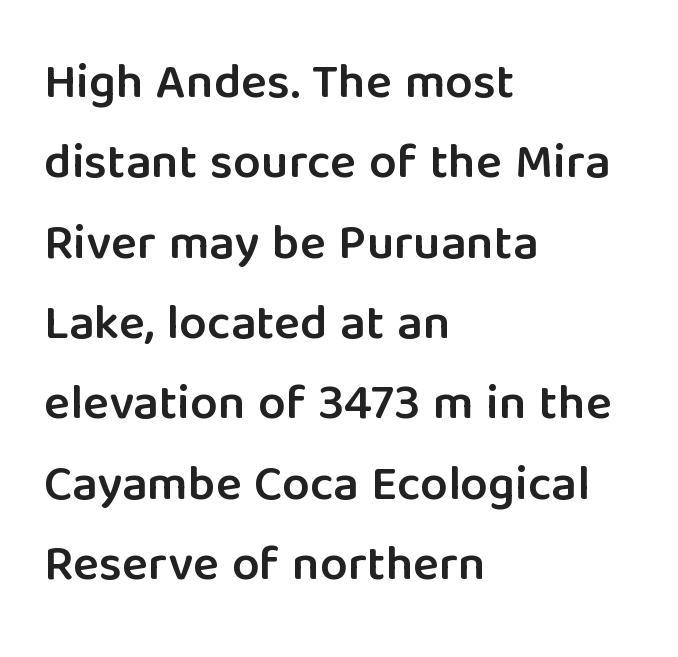
The image shows 49 px semibold sans-serif type, upright; set left-aligned, normal line spacing (1.64x), normal letter spacing, not underlined; low stroke contrast and a medium x-height.
